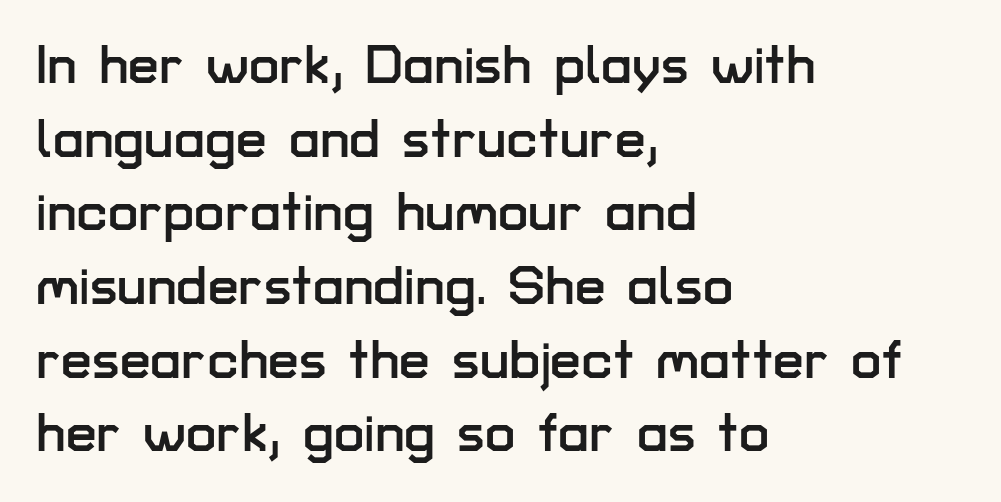
Q: Is the text italic (slanted)? A: No, it is upright.
Q: Is the typeface a serif or a sans-serif typeface? A: Sans-serif.
Q: Is the text underlined? A: No.
Q: How is the paragraph aligned? A: Left-aligned.
Q: Is the spacing between letters normal or unusually wide? A: Normal.
Q: Is the spacing between lines tight, normal or loose? A: Normal.
Q: Width (condensed, normal, or wide)? A: Normal.
Q: Stroke contrast? A: Low.
Q: x-height? A: Medium.
Q: Monospaced? A: No.
